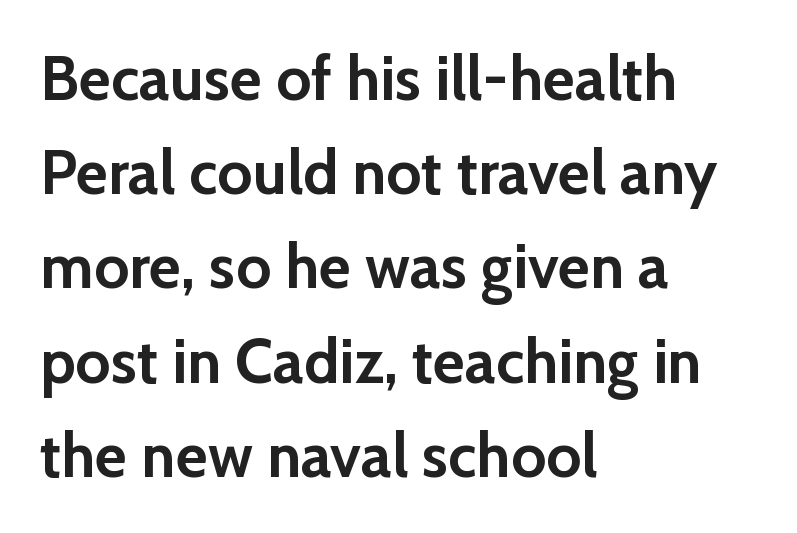
Here the glyphs are tracked normally, forming tight word shapes. Note the varied advance widths — an 'i' is clearly narrower than an 'm'. One-word summary of the alignment: left. Observe the absence of serifs on each vertical stroke in this sample. Just letters on the line, the space beneath them empty. The font's upright variant was chosen for this text.
